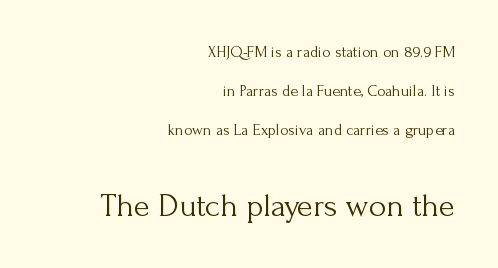
The gaps between neighbouring characters are ordinary and unremarkable. Think standard paragraph weight, or any step lighter than that. Loosely led — the rows are spread out. These lines are rendered in a variable-pitch font.
